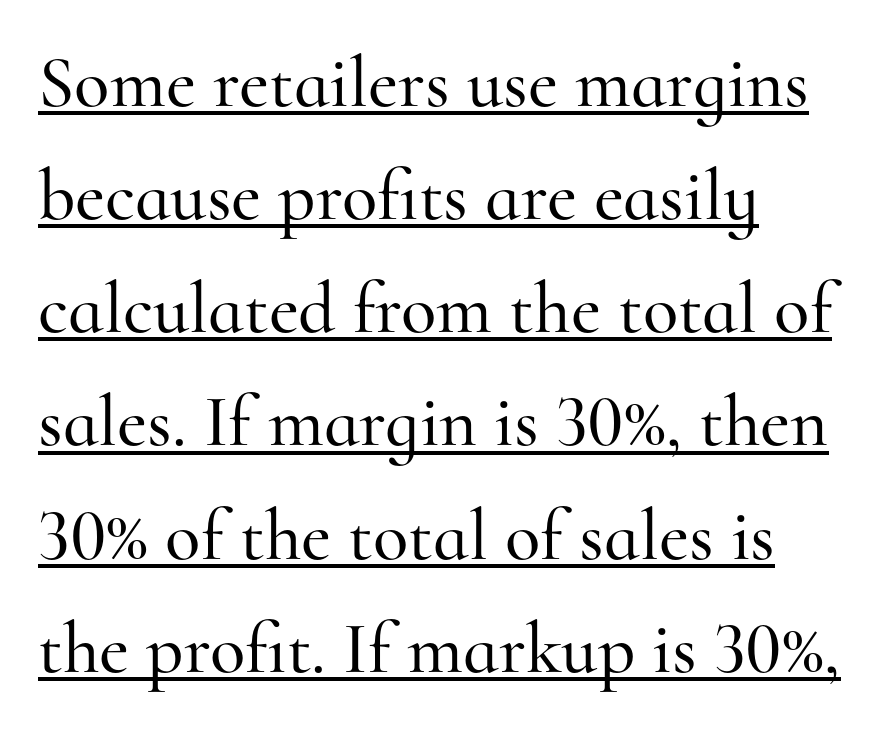
{"serif": "yes", "italic": "no", "width": "normal", "stroke_contrast": "high", "x_height": "small", "monospaced": "no", "underline": "yes", "align": "left", "line_spacing": "normal", "line_spacing_ratio": 1.55, "letter_spacing": "normal", "letter_spacing_em": 0.0, "glyph_px": 73}
